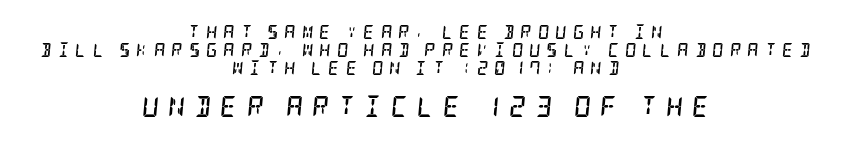
{"italic": "yes", "lean": "right", "slant_degrees": 5, "bold": "yes", "underline": "no", "align": "center", "line_spacing": "normal", "line_spacing_ratio": 1.28, "letter_spacing": "wide", "letter_spacing_em": 0.43, "larger_block": "second", "size_ratio": 1.5, "glyph_px": 21}
